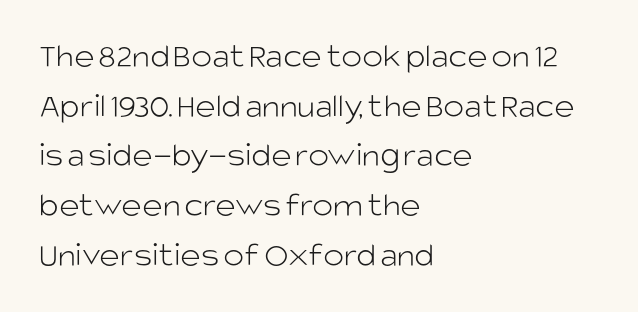
{"serif": "no", "italic": "no", "bold": "no", "weight": "light", "width": "normal", "stroke_contrast": "low", "x_height": "large", "monospaced": "no", "underline": "no", "align": "left", "line_spacing": "normal", "line_spacing_ratio": 1.42, "letter_spacing": "normal", "letter_spacing_em": 0.0, "glyph_px": 35}
